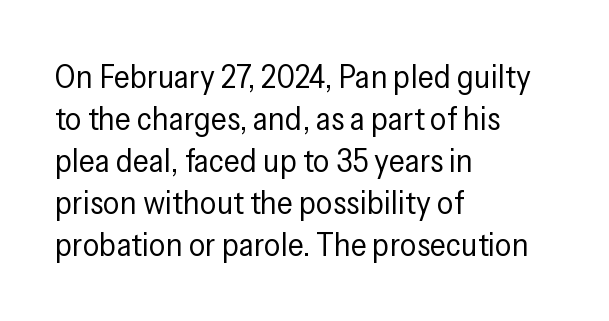
Q: Is the text bold? A: No.
Q: Is the text italic (slanted)? A: No, it is upright.
Q: Is the typeface a serif or a sans-serif typeface? A: Sans-serif.
Q: Is the text underlined? A: No.
Q: How is the paragraph aligned? A: Left-aligned.
Q: Is the spacing between letters normal or unusually wide? A: Normal.
Q: Is the spacing between lines tight, normal or loose? A: Normal.
Q: Width (condensed, normal, or wide)? A: Condensed.
Q: Stroke contrast? A: Low.
Q: x-height? A: Medium.
Q: Monospaced? A: No.
